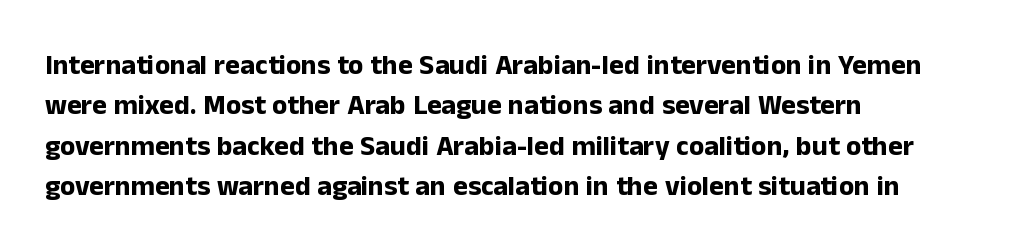
The image shows 28 px bold sans-serif type, upright; set left-aligned, normal line spacing (1.44x), normal letter spacing, not underlined; low stroke contrast and a medium x-height.
